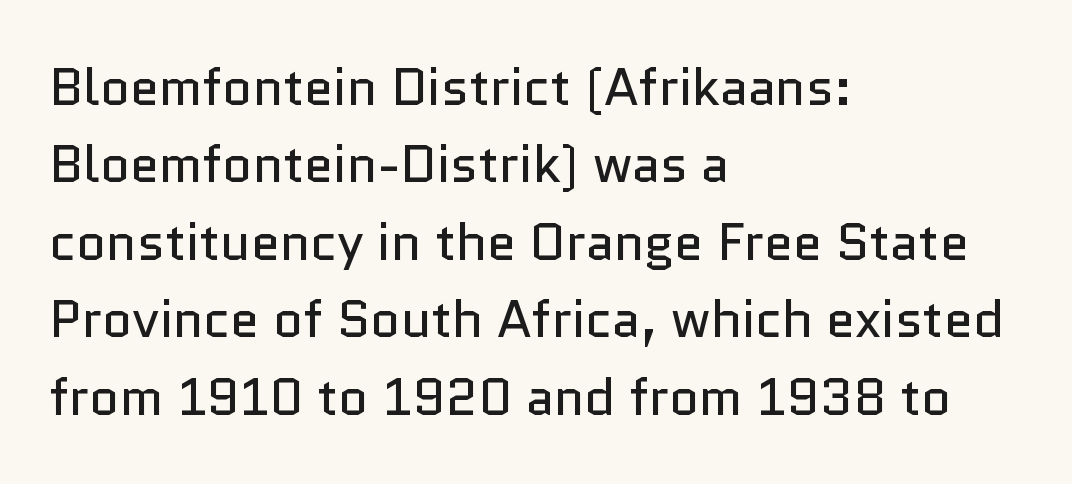
The words here are not underlined. The rag falls on the right side of this text block. Does the leading feel generous? No, just average. The passage shown is typed in a proportional face where columns would drift. The letters stand upright; this is a roman face. Weight: in the light-to-regular range.
